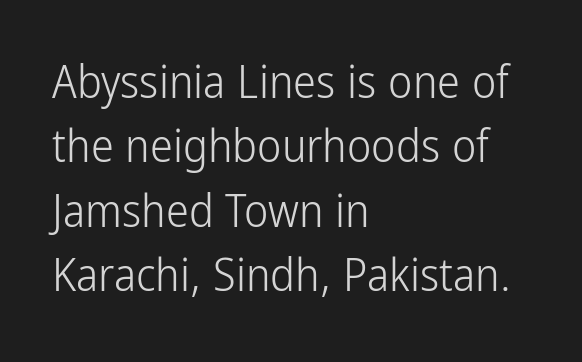
The image shows 46 px light, condensed sans-serif type, upright; set left-aligned, normal line spacing (1.4x), normal letter spacing, not underlined; low stroke contrast and a medium x-height.
